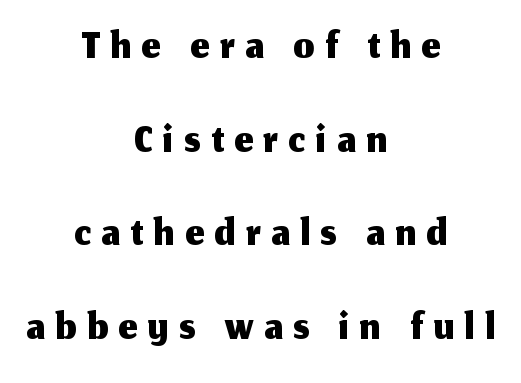
The image shows 66 px sans-serif type, upright; set centered, normal line spacing (1.42x), not underlined; medium stroke contrast and a medium x-height.
